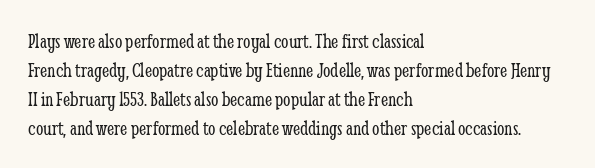
{"italic": "no", "bold": "no", "underline": "no", "align": "left", "line_spacing": "normal", "line_spacing_ratio": 1.38, "letter_spacing": "normal", "letter_spacing_em": 0.0, "glyph_px": 21}
